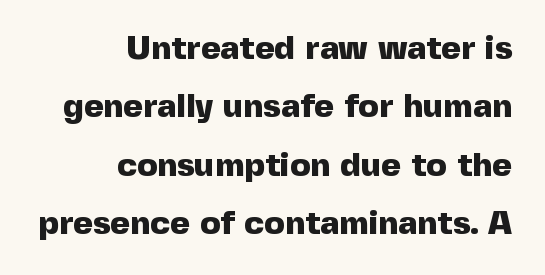
Q: Is the text bold? A: Yes.
Q: Is the text italic (slanted)? A: No, it is upright.
Q: Is the typeface a serif or a sans-serif typeface? A: Sans-serif.
Q: Is the text underlined? A: No.
Q: How is the paragraph aligned? A: Right-aligned.
Q: Is the spacing between letters normal or unusually wide? A: Normal.
Q: Width (condensed, normal, or wide)? A: Normal.
Q: x-height? A: Medium.
Q: Monospaced? A: No.
